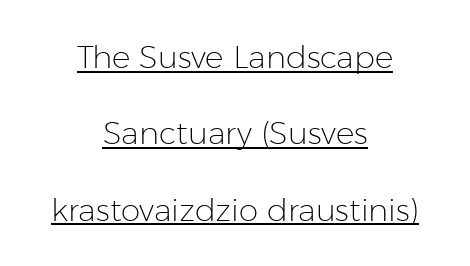
The image shows 31 px light sans-serif type, upright; set centered, loose line spacing (2.46x), normal letter spacing, underlined; low stroke contrast and a medium x-height.
